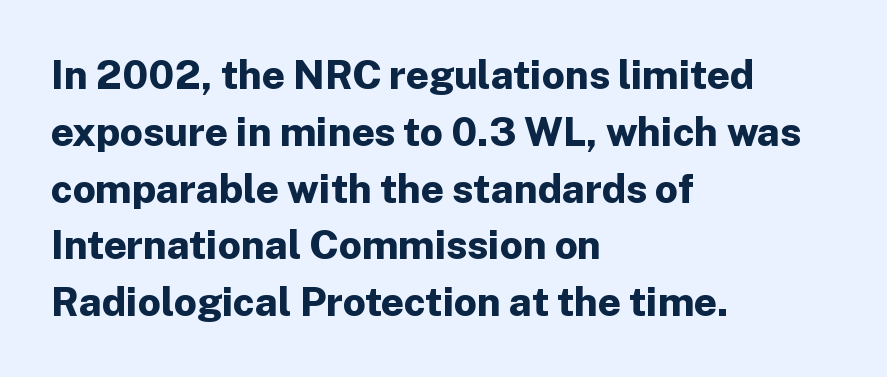
{"serif": "no", "italic": "no", "bold": "yes", "weight": "bold", "width": "normal", "stroke_contrast": "low", "x_height": "medium", "monospaced": "no", "underline": "no", "align": "left", "line_spacing": "normal", "line_spacing_ratio": 1.42, "letter_spacing": "normal", "letter_spacing_em": 0.0, "glyph_px": 40}
